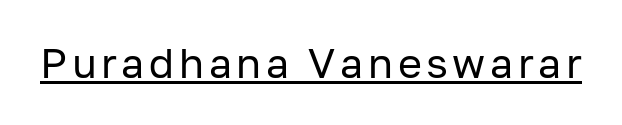
{"serif": "no", "italic": "no", "bold": "no", "weight": "regular", "width": "normal", "stroke_contrast": "low", "x_height": "medium", "monospaced": "no", "underline": "yes", "glyph_px": 41}
